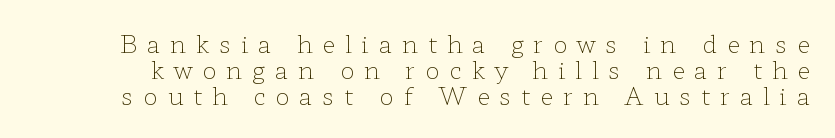
Glyph-to-glyph distance is far greater than everyday printed text. Rows of type sit shoulder to shoulder in the vertical direction. Italic: no, the glyphs are upright roman. The string is rendered with underlining switched off. The face looks like a standard text weight, possibly lighter.
